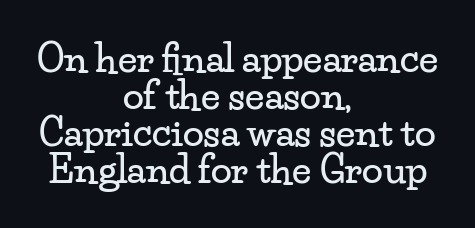
The image shows 38 px wide serif type, upright; set centered, tight line spacing (0.97x), normal letter spacing, not underlined; low stroke contrast and a small x-height.
